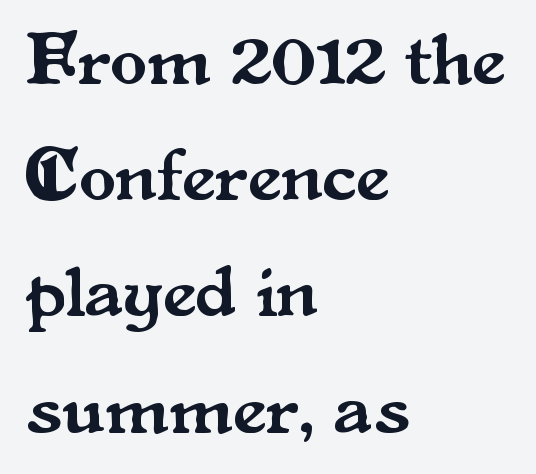
Q: Is the text italic (slanted)? A: No, it is upright.
Q: Is the typeface a serif or a sans-serif typeface? A: Serif.
Q: Is the text underlined? A: No.
Q: How is the paragraph aligned? A: Left-aligned.
Q: Is the spacing between letters normal or unusually wide? A: Normal.
Q: Is the spacing between lines tight, normal or loose? A: Normal.
Q: Width (condensed, normal, or wide)? A: Normal.
Q: Stroke contrast? A: Medium.
Q: x-height? A: Small.
Q: Monospaced? A: No.
